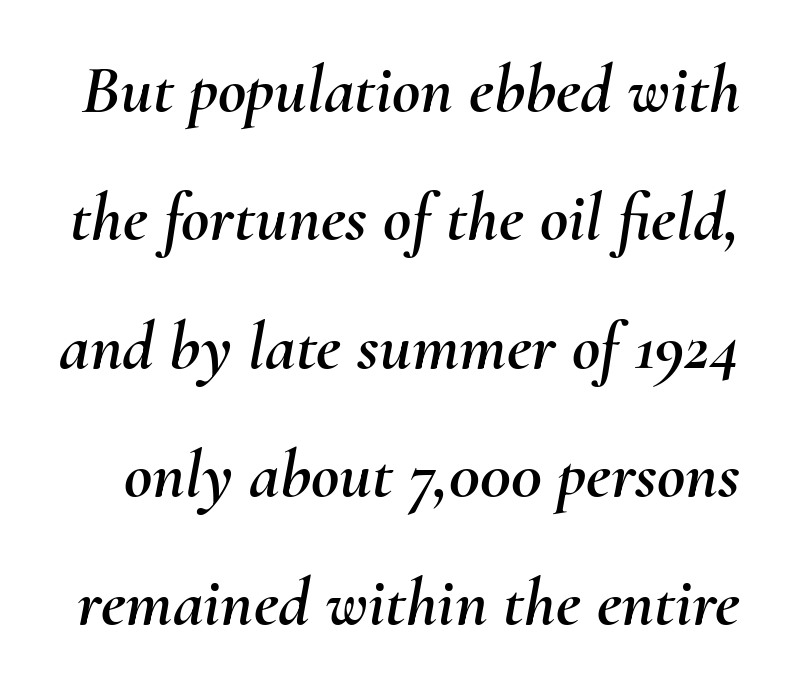
These lines keep a tight, regular rhythm from letter to letter. Looking at the ascenders, they clearly lean. Letters rest on an invisible, unmarked baseline. Do the characters align in a grid? No, the font is proportional.
